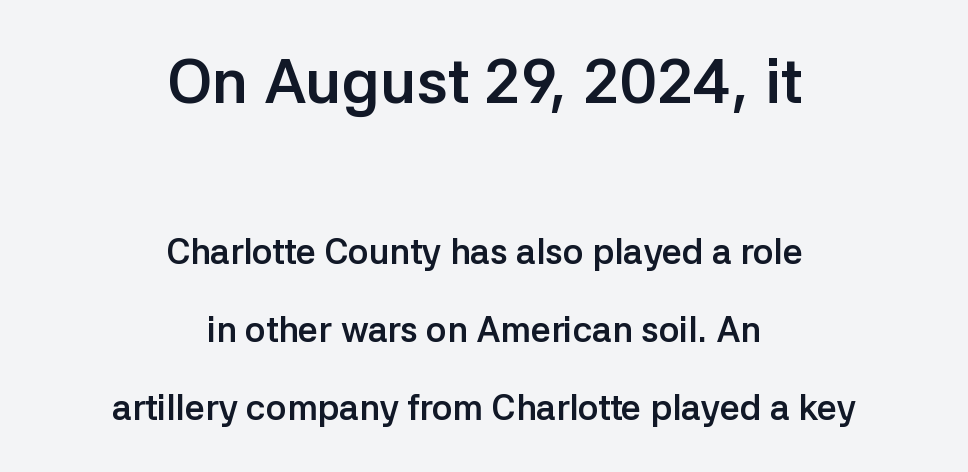
{"serif": "no", "italic": "no", "bold": "yes", "weight": "semibold", "width": "normal", "stroke_contrast": "low", "x_height": "medium", "monospaced": "no", "underline": "no", "align": "center", "line_spacing": "loose", "line_spacing_ratio": 2.22, "letter_spacing": "normal", "letter_spacing_em": 0.0, "larger_block": "first", "size_ratio": 1.77, "glyph_px": 62}
